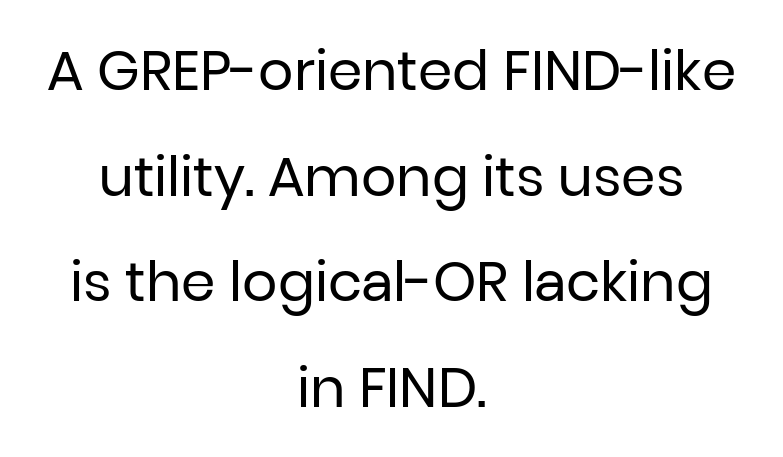
{"serif": "no", "italic": "no", "bold": "no", "weight": "regular", "width": "normal", "stroke_contrast": "low", "x_height": "medium", "monospaced": "no", "underline": "no", "align": "center", "line_spacing": "loose", "line_spacing_ratio": 1.92, "letter_spacing": "normal", "letter_spacing_em": 0.0, "glyph_px": 55}
